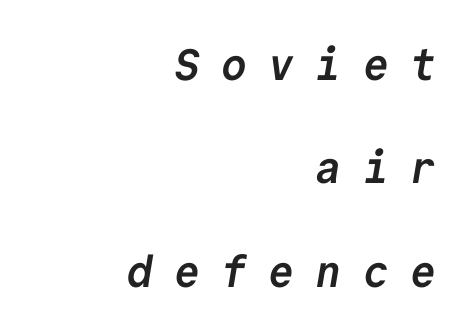
Q: Is the text bold? A: Yes.
Q: Is the typeface a serif or a sans-serif typeface? A: Sans-serif.
Q: Is the text underlined? A: No.
Q: How is the paragraph aligned? A: Right-aligned.
Q: Is the spacing between letters normal or unusually wide? A: Unusually wide.
Q: Is the spacing between lines tight, normal or loose? A: Loose.
Q: Width (condensed, normal, or wide)? A: Normal.
Q: Stroke contrast? A: Low.
Q: x-height? A: Medium.
Q: Monospaced? A: Yes.
